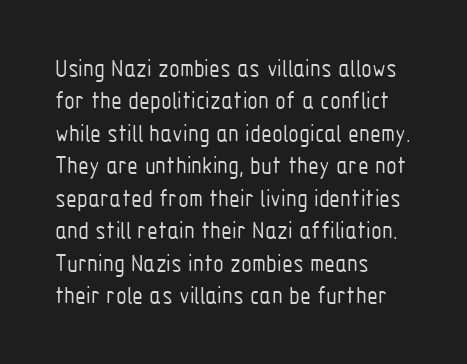
The words here are not underlined. Whoever set this chose a conventional vertical rhythm. Honestly, the letter spacing is just normal — you wouldn't notice it. Tall strokes in this sample are plumb rather than angled. Compared with a centered layout, this one pins lines to the left instead. The weight tops out at a normal text grade.
